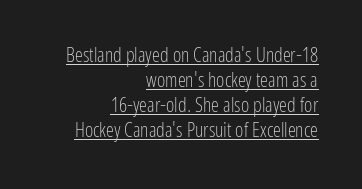
Evenly set lines give the paragraph a standard silhouette. Every stem runs plumb, perpendicular to the baseline. Caption: standard tracking, unaltered. Each line of the rendering has a horizontal stroke beneath the glyphs. Short and long lines alike share a common ending point at right.
